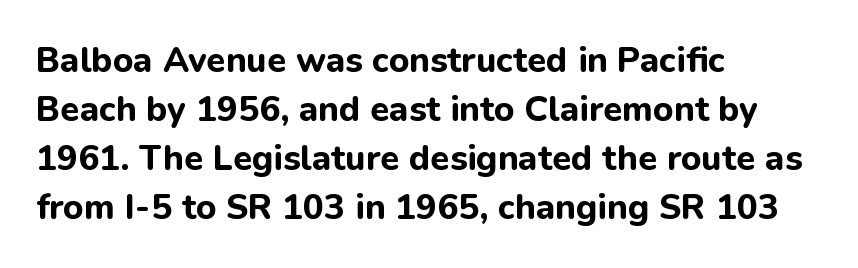
{"serif": "no", "italic": "no", "bold": "yes", "weight": "bold", "width": "normal", "stroke_contrast": "low", "x_height": "medium", "monospaced": "no", "underline": "no", "align": "left", "line_spacing": "normal", "line_spacing_ratio": 1.4, "letter_spacing": "normal", "letter_spacing_em": 0.0, "glyph_px": 35}
